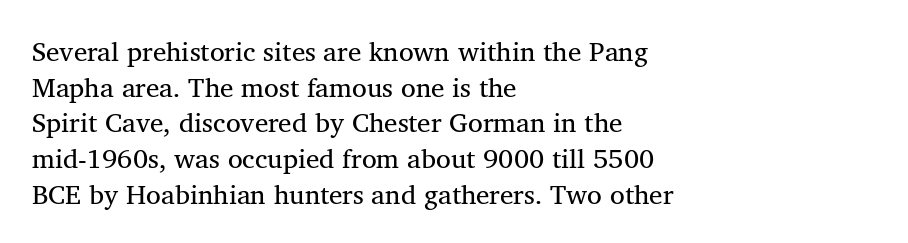
{"italic": "no", "bold": "no", "underline": "no", "align": "left", "line_spacing": "normal", "line_spacing_ratio": 1.32, "letter_spacing": "normal", "letter_spacing_em": 0.0, "glyph_px": 27}
